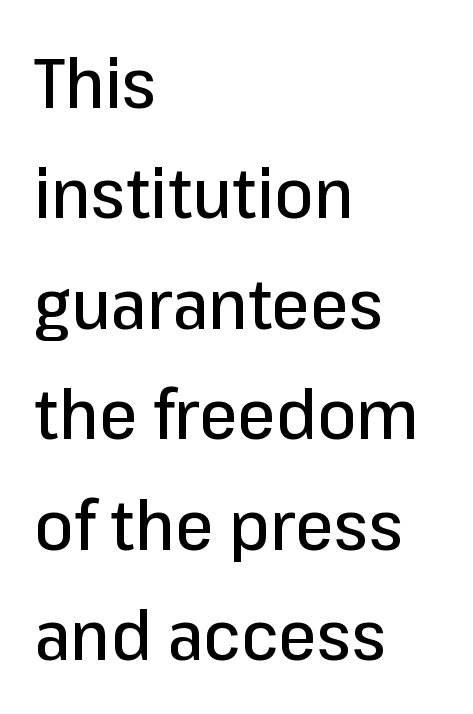
The image shows 69 px sans-serif type, upright; set left-aligned, normal line spacing (1.6x), normal letter spacing, not underlined; low stroke contrast and a medium x-height.
